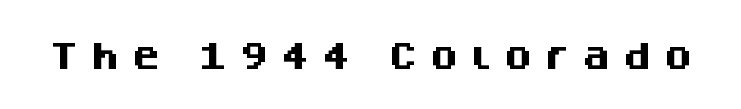
Q: Is the text bold? A: Yes.
Q: Is the text italic (slanted)? A: No, it is upright.
Q: Is the typeface a serif or a sans-serif typeface? A: Sans-serif.
Q: Is the text underlined? A: No.
Q: Is the spacing between letters normal or unusually wide? A: Unusually wide.
Q: Width (condensed, normal, or wide)? A: Normal.
Q: Stroke contrast? A: Medium.
Q: x-height? A: Large.
Q: Monospaced? A: No.
